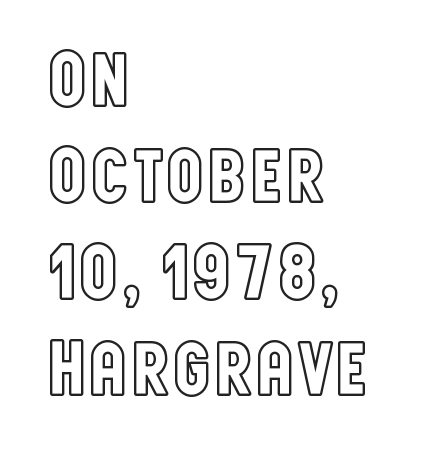
The image shows 79 px condensed type, upright; set left-aligned, line spacing 1.22x, normal letter spacing, not underlined; a large x-height.
